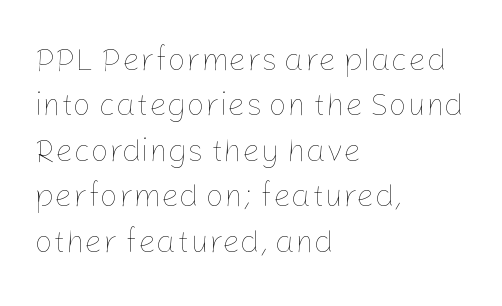
{"italic": "no", "bold": "no", "weight": "thin", "width": "normal", "stroke_contrast": "low", "x_height": "medium", "monospaced": "no", "underline": "no", "align": "left", "line_spacing": "normal", "line_spacing_ratio": 1.42, "letter_spacing": "normal", "letter_spacing_em": 0.0, "glyph_px": 32}
